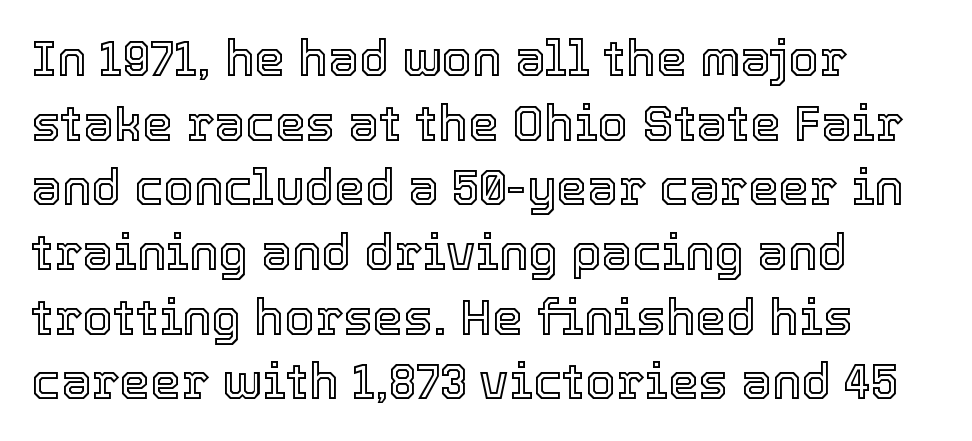
The image shows 49 px text type, upright; set left-aligned, normal line spacing (1.32x), normal letter spacing, not underlined; a medium x-height.
